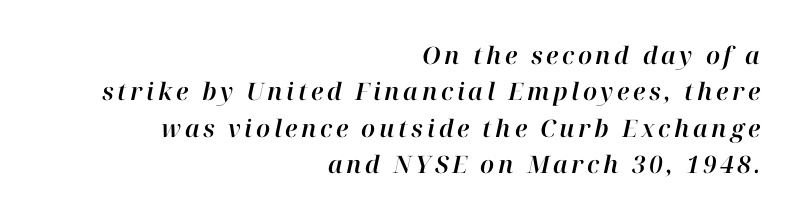
In CSS terms this would be text-align: right. The passage shown leans; its letterforms are oblique. Lines of text with bare space underneath. How would I describe the line gaps? Plain and ordinary.
